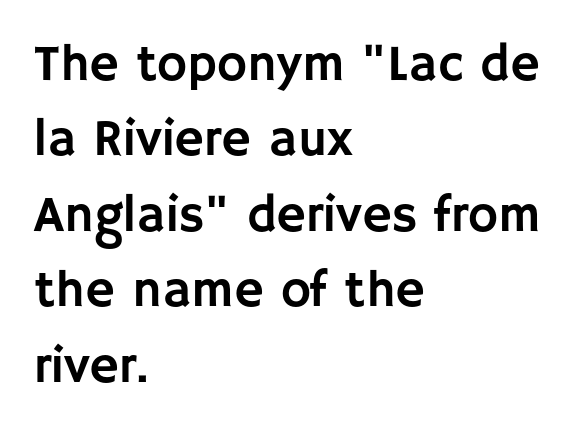
Q: Is the text italic (slanted)? A: No, it is upright.
Q: Is the typeface a serif or a sans-serif typeface? A: Sans-serif.
Q: Is the text underlined? A: No.
Q: How is the paragraph aligned? A: Left-aligned.
Q: Is the spacing between letters normal or unusually wide? A: Normal.
Q: Is the spacing between lines tight, normal or loose? A: Normal.
Q: Width (condensed, normal, or wide)? A: Normal.
Q: Stroke contrast? A: Low.
Q: x-height? A: Large.
Q: Monospaced? A: No.
